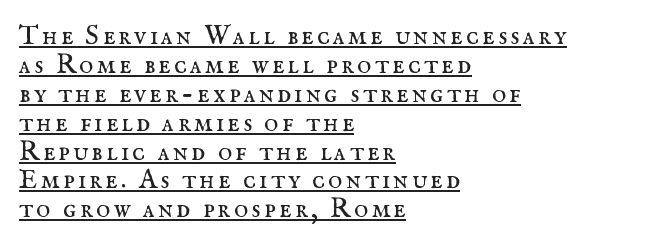
{"italic": "no", "bold": "no", "underline": "yes", "align": "left", "line_spacing": "tight", "line_spacing_ratio": 1.07, "glyph_px": 27}
